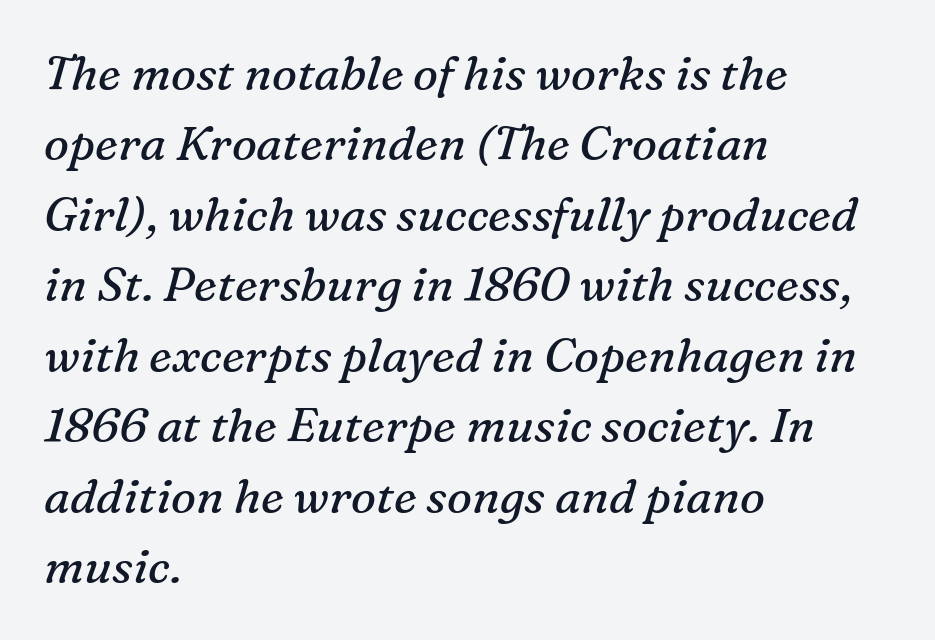
The image shows 47 px regular-weight serif type, italic (leaning right); set left-aligned, normal line spacing (1.5x), normal letter spacing, not underlined; medium stroke contrast and a medium x-height.
